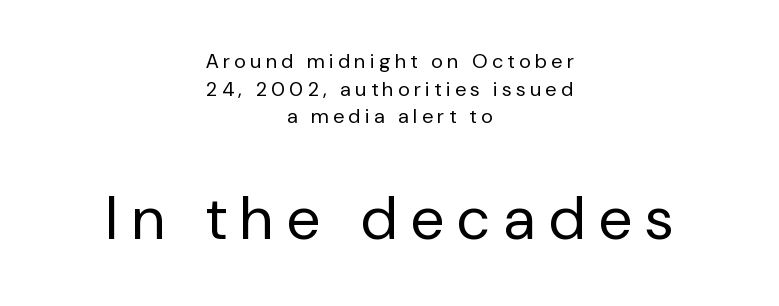
Q: Is the text bold? A: No.
Q: Is the text italic (slanted)? A: No, it is upright.
Q: Is the typeface a serif or a sans-serif typeface? A: Sans-serif.
Q: Is the text underlined? A: No.
Q: How is the paragraph aligned? A: Centered.
Q: Is the spacing between letters normal or unusually wide? A: Unusually wide.
Q: Is the spacing between lines tight, normal or loose? A: Normal.
Q: Which block of text is set in a larger size, the first (top) or the second (bottom)? A: The second (bottom) one.
Q: Width (condensed, normal, or wide)? A: Normal.
Q: Stroke contrast? A: Low.
Q: x-height? A: Medium.
Q: Monospaced? A: No.
